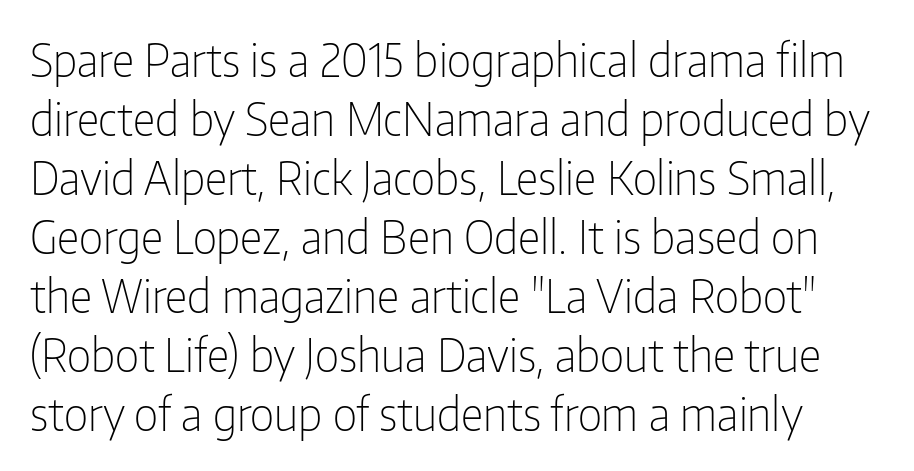
Q: Is the text bold? A: No.
Q: Is the text italic (slanted)? A: No, it is upright.
Q: Is the typeface a serif or a sans-serif typeface? A: Sans-serif.
Q: Is the text underlined? A: No.
Q: Is the spacing between letters normal or unusually wide? A: Normal.
Q: Is the spacing between lines tight, normal or loose? A: Normal.
Q: Width (condensed, normal, or wide)? A: Condensed.
Q: Stroke contrast? A: Low.
Q: x-height? A: Medium.
Q: Monospaced? A: No.
